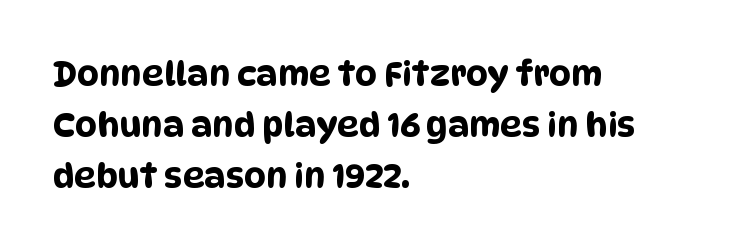
Check the space under the baseline: it is left empty. This rendering leaves character spacing at its baseline value. Observe the absence of serifs on each vertical stroke in this sample. Note the varied advance widths — an 'i' is clearly narrower than an 'm'.
